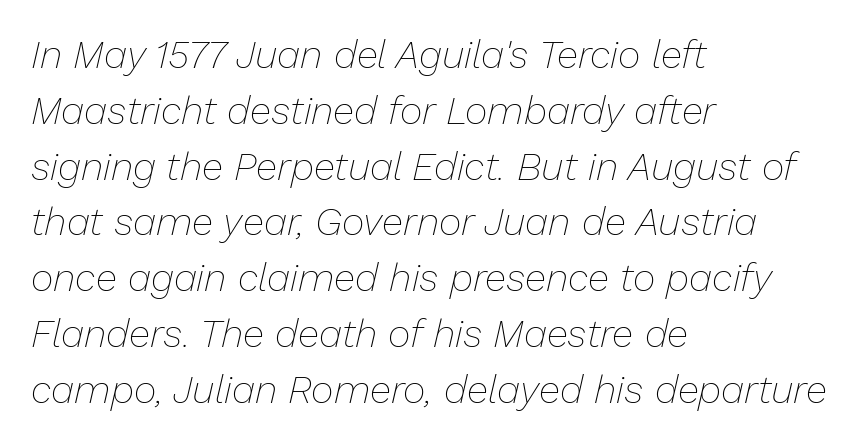
The image shows 39 px thin type, italic (leaning right); set left-aligned, normal line spacing (1.43x), normal letter spacing, not underlined; low stroke contrast and a medium x-height.
